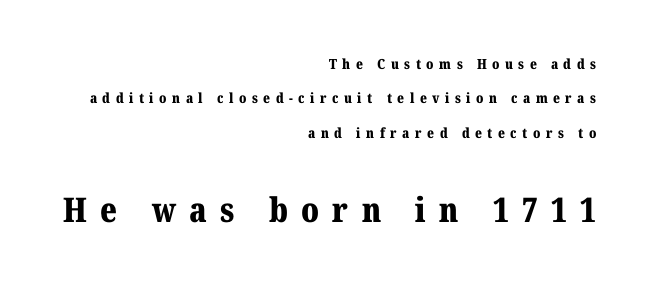
Characters remain perfectly vertical along every line. Note: serifs present on the glyphs. In terms of leading, this rendering errs on the spacious side. Caption: multi-line text, flush right, ragged left. Note: smaller setting up top, larger setting below. Unmarked baselines from the first word to the last.
